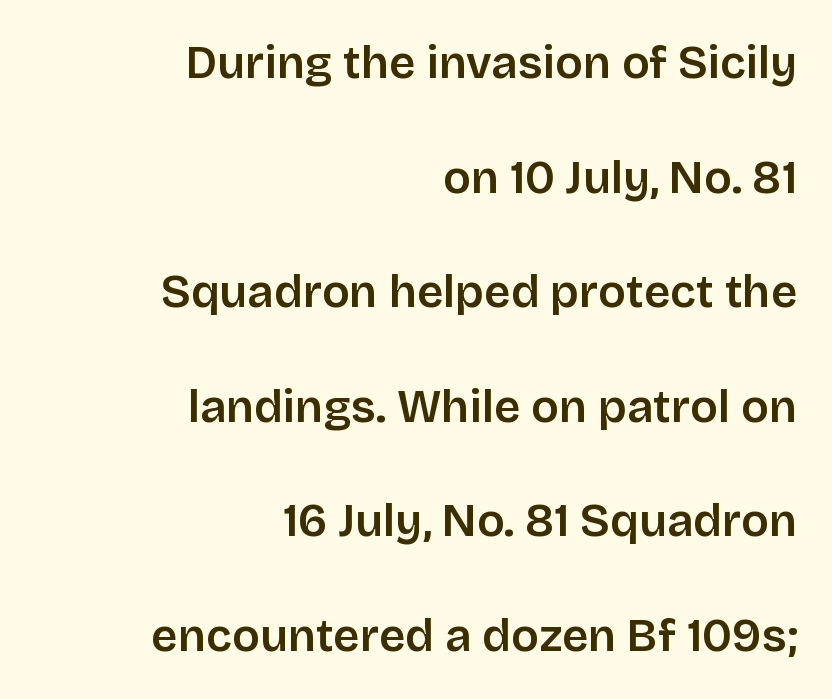
Q: Is the text italic (slanted)? A: No, it is upright.
Q: Is the typeface a serif or a sans-serif typeface? A: Sans-serif.
Q: Is the text underlined? A: No.
Q: How is the paragraph aligned? A: Right-aligned.
Q: Is the spacing between letters normal or unusually wide? A: Normal.
Q: Is the spacing between lines tight, normal or loose? A: Loose.
Q: Width (condensed, normal, or wide)? A: Normal.
Q: Stroke contrast? A: Low.
Q: x-height? A: Large.
Q: Monospaced? A: No.
